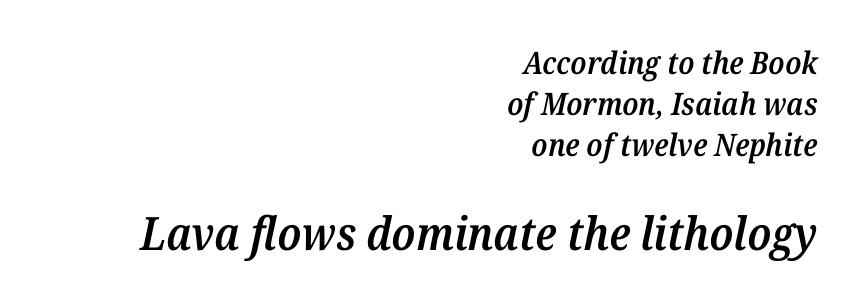
Q: Is the text bold? A: Semi-bold.
Q: Is the text italic (slanted)? A: Yes, it leans right by about 12 degrees.
Q: Is the typeface a serif or a sans-serif typeface? A: Serif.
Q: Is the text underlined? A: No.
Q: How is the paragraph aligned? A: Right-aligned.
Q: Is the spacing between letters normal or unusually wide? A: Normal.
Q: Is the spacing between lines tight, normal or loose? A: Normal.
Q: Which block of text is set in a larger size, the first (top) or the second (bottom)? A: The second (bottom) one.
Q: Width (condensed, normal, or wide)? A: Normal.
Q: Stroke contrast? A: Medium.
Q: x-height? A: Medium.
Q: Monospaced? A: No.
